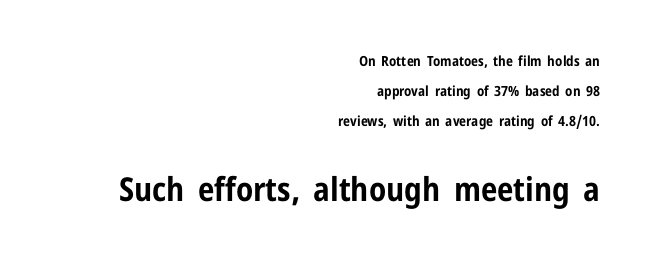
The font family rendered here belongs to the sans-serif group. The axis of the letterforms is exactly vertical. Each new line begins a long way beneath the previous one. Characters follow at the spacing the type designer built in.
